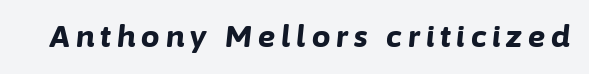
{"italic": "yes", "lean": "right", "slant_degrees": 6, "bold": "yes", "weight": "bold", "width": "normal", "stroke_contrast": "low", "x_height": "medium", "monospaced": "no", "underline": "no", "letter_spacing": "wide", "letter_spacing_em": 0.21, "glyph_px": 29}
